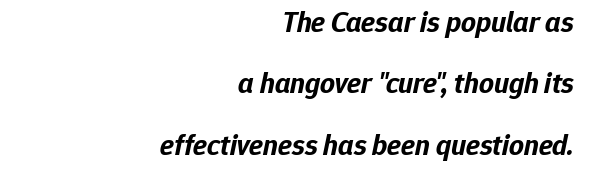
Q: Is the text bold? A: Yes.
Q: Is the text italic (slanted)? A: Yes, it leans right by about 12 degrees.
Q: Is the text underlined? A: No.
Q: How is the paragraph aligned? A: Right-aligned.
Q: Is the spacing between letters normal or unusually wide? A: Normal.
Q: Is the spacing between lines tight, normal or loose? A: Loose.
Q: Width (condensed, normal, or wide)? A: Normal.
Q: Stroke contrast? A: Low.
Q: x-height? A: Medium.
Q: Monospaced? A: No.
